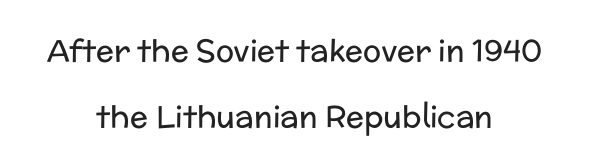
Vertical stems look standard width or narrower in stroke. Regarding leading, the lines here are spaced well apart. You could not count columns in this text — the font is proportionally spaced. Examine the stroke ends and you'll find no serifs.
